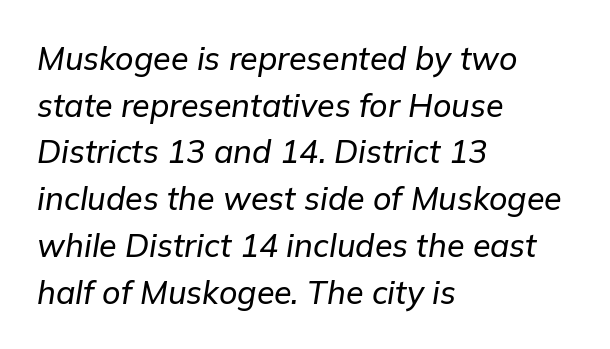
Baseline-to-baseline distance is the conventional proportion of letter height. Casual observation: everything's shoved over to the left. Check the space under the baseline: it is left empty. Characters are canted at an angle relative to the baseline's perpendicular. The letters sit at their default tracking, neither squeezed nor spread. Each letter keeps its own natural width here, so spacing adapts to shape.
